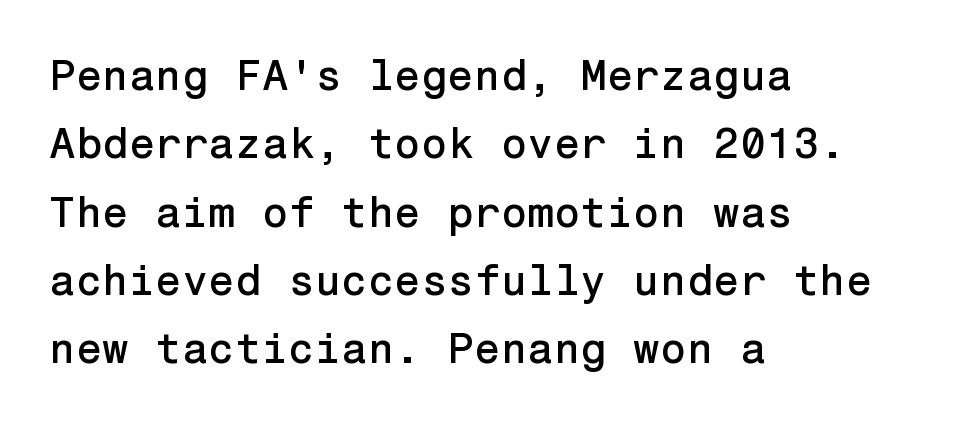
The setting favours the left margin, as ordinary paragraphs usually do. The space directly below the letters is spotless. Vertical spacing — default. Note: no serifs on the glyphs.
